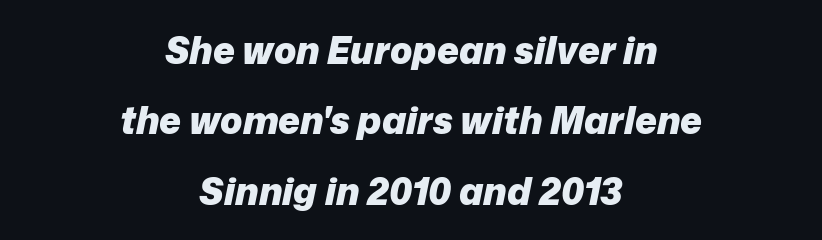
Q: Is the text bold? A: Yes.
Q: Is the text italic (slanted)? A: Yes, it leans right by about 12 degrees.
Q: Is the text underlined? A: No.
Q: How is the paragraph aligned? A: Centered.
Q: Is the spacing between letters normal or unusually wide? A: Normal.
Q: Is the spacing between lines tight, normal or loose? A: Loose.
Q: Width (condensed, normal, or wide)? A: Normal.
Q: Stroke contrast? A: Low.
Q: x-height? A: Medium.
Q: Monospaced? A: No.
